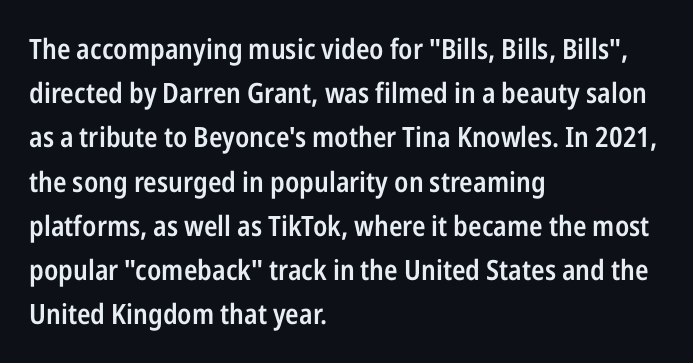
Characters follow at the spacing the type designer built in. Letterform terminals end flat and unadorned throughout the passage. Each letter keeps its own natural width here, so spacing adapts to shape. Letters rest on an invisible, unmarked baseline.
